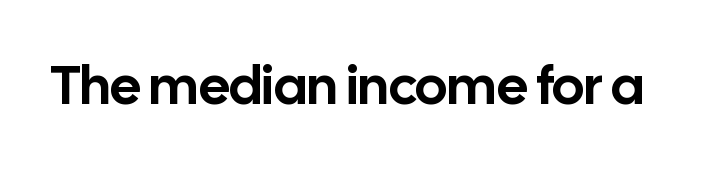
Check under the words: just untouched page. Observe the ordinary spacing: letters are neighbours, not strangers. The type family on display is of the sans-serif kind. Here the designer chose a conventional face with non-uniform glyph widths. The typography opts for an upright posture over an oblique one.
